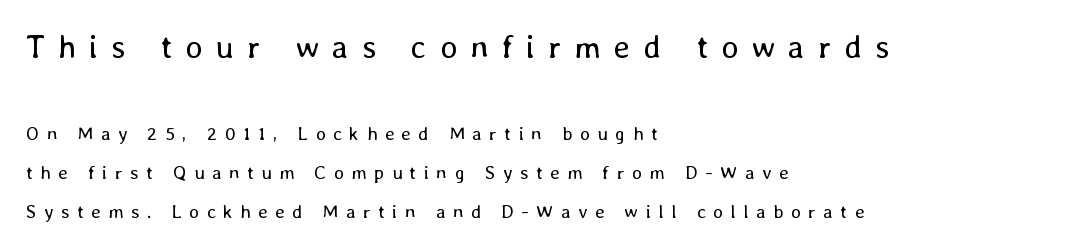
The image shows 33 px regular-weight type, upright; set left-aligned, loose line spacing (2.07x), unusually wide letter spacing (+0.39 em), not underlined; the first (top) block is 1.74x larger; low stroke contrast and a medium x-height.
